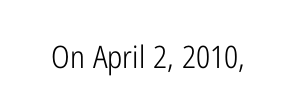
Q: Is the text bold? A: No.
Q: Is the text italic (slanted)? A: No, it is upright.
Q: Is the typeface a serif or a sans-serif typeface? A: Sans-serif.
Q: Is the text underlined? A: No.
Q: Is the spacing between letters normal or unusually wide? A: Normal.
Q: Width (condensed, normal, or wide)? A: Condensed.
Q: Stroke contrast? A: Low.
Q: x-height? A: Medium.
Q: Monospaced? A: No.
